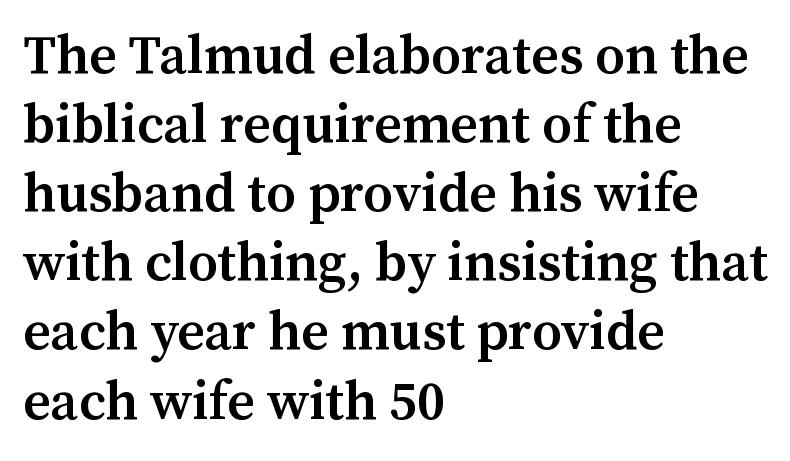
{"serif": "yes", "italic": "no", "bold": "semi", "weight": "semibold", "width": "normal", "stroke_contrast": "medium", "x_height": "medium", "monospaced": "no", "underline": "no", "align": "left", "line_spacing": "normal", "line_spacing_ratio": 1.28, "letter_spacing": "normal", "letter_spacing_em": 0.0, "glyph_px": 54}
